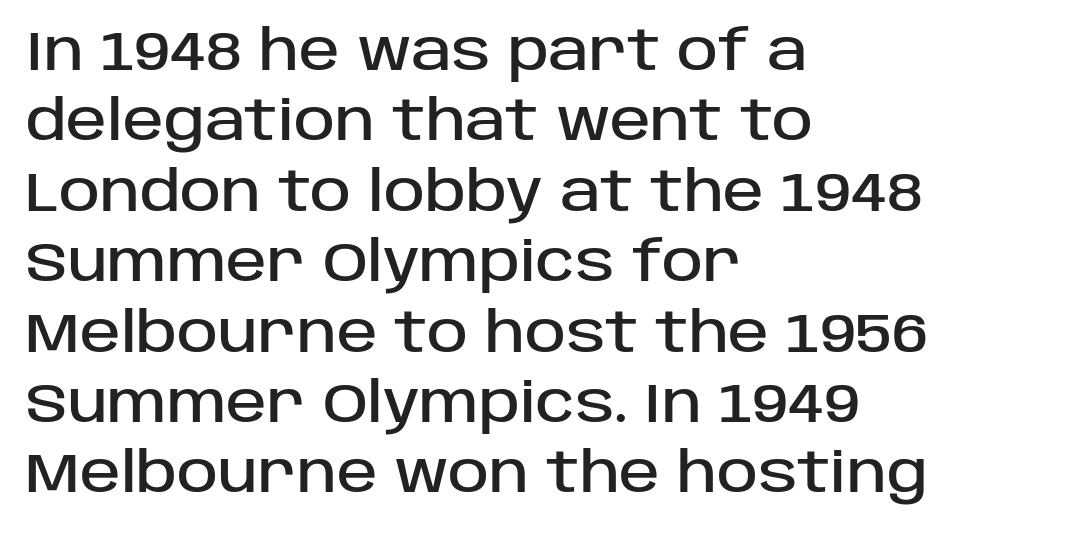
Q: Is the text italic (slanted)? A: No, it is upright.
Q: Is the typeface a serif or a sans-serif typeface? A: Sans-serif.
Q: Is the text underlined? A: No.
Q: How is the paragraph aligned? A: Left-aligned.
Q: Is the spacing between letters normal or unusually wide? A: Normal.
Q: Is the spacing between lines tight, normal or loose? A: Normal.
Q: Width (condensed, normal, or wide)? A: Normal.
Q: Stroke contrast? A: Low.
Q: x-height? A: Large.
Q: Monospaced? A: No.
